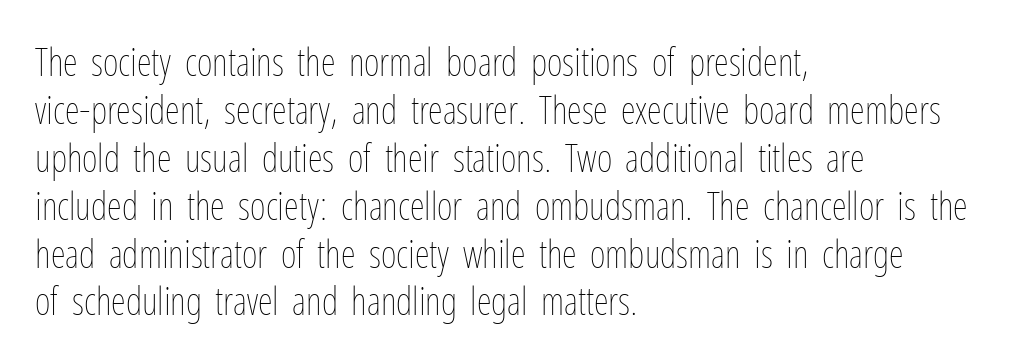
Counters stay open thanks to moderate or lighter strokes. Descenders hang freely into open space. The face used here is rendered with its standard letterfit. Each letter keeps its own natural width here, so spacing adapts to shape. Line spacing here is normal.
